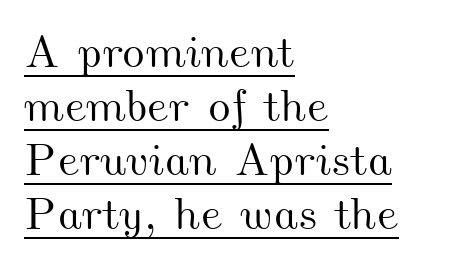
Q: Is the text underlined? A: Yes.
Q: How is the paragraph aligned? A: Left-aligned.
Q: Is the spacing between letters normal or unusually wide? A: Normal.
Q: Width (condensed, normal, or wide)? A: Wide.
Q: Stroke contrast? A: Medium.
Q: x-height? A: Small.
Q: Monospaced? A: No.
